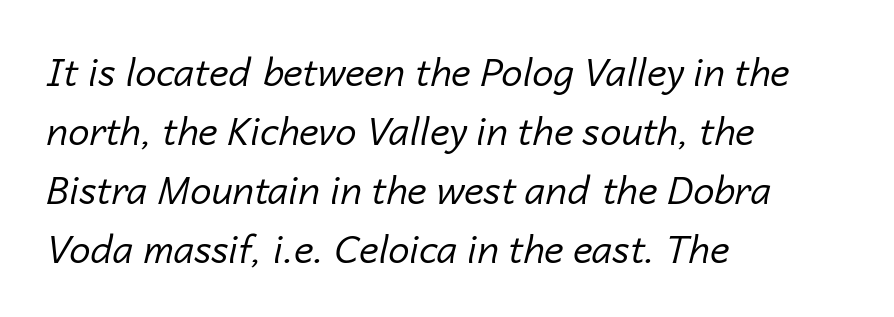
The string is rendered with underlining switched off. These lines are set flush left with a ragged right edge. A normal amount of white space separates one row of letters from the next. Default kerning and tracking; the words read as compact shapes. A typesetter would call this proportional, since set widths differ per character.
